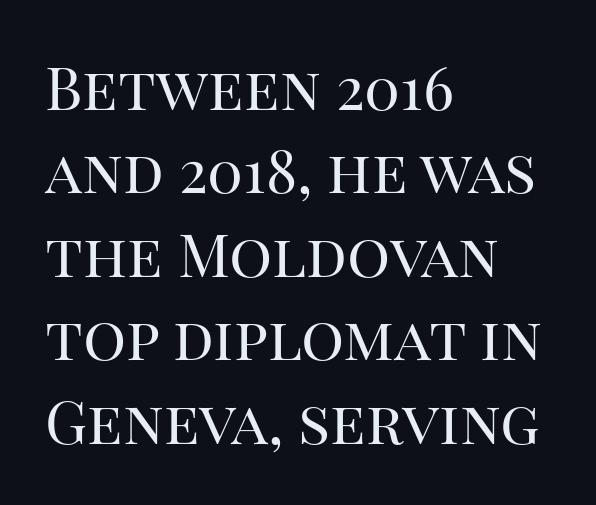
The image shows 60 px regular-weight serif type, upright; set left-aligned, normal line spacing (1.39x), normal letter spacing, not underlined; high stroke contrast and a large x-height.
